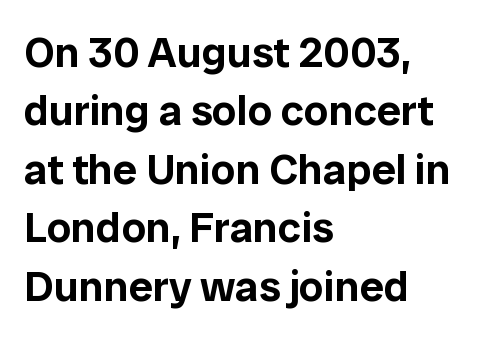
Does the type have serifs? No, each stem ends abruptly. This rendering uses left alignment, leaving the right contour irregular. Rule under the text: the space is simply empty. A typesetter would call this leading conventional body-copy spacing. Do the characters align in a grid? No, the font is proportional.
